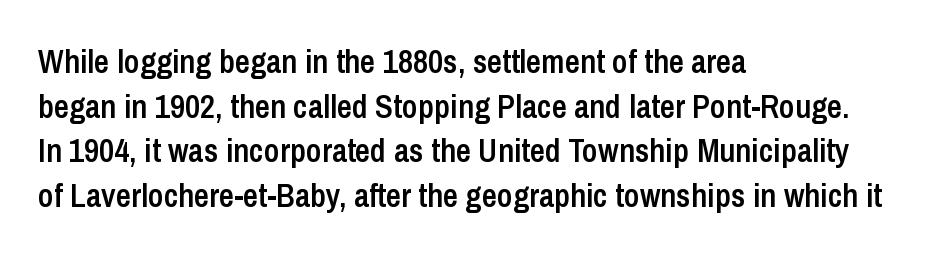
A student would call this left alignment; a typographer would say flush left, rag right. The typesetting leans somewhat heavy: a semibold. Tall strokes in this sample are plumb rather than angled. Standard letterfit; no display-style spreading of the glyphs. Honestly, the row spacing looks completely unremarkable.
